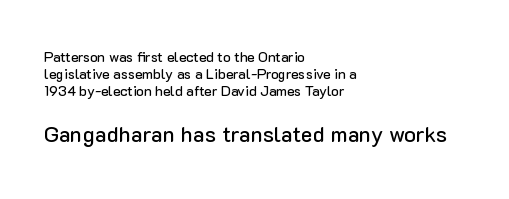
The setting favours the left margin, as ordinary paragraphs usually do. Compared with typical body copy, the letter spacing here is the same. Does the lettering tilt? It doesn't — this is upright. A bare baseline throughout the passage.
